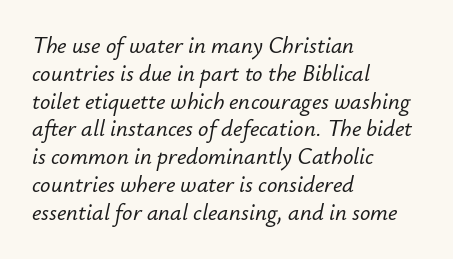
{"italic": "yes", "lean": "right", "slant_degrees": 12, "underline": "no", "align": "left", "line_spacing_ratio": 1.21, "letter_spacing": "normal", "letter_spacing_em": 0.0, "glyph_px": 23}
